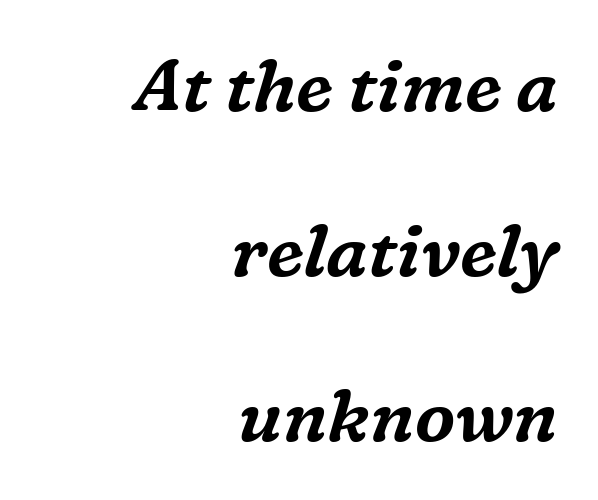
A student would call this right alignment; a typographer would say flush right, rag left. Font category for this specimen: serif. Here the designer chose a conventional face with non-uniform glyph widths. You can tell it's italic because the verticals aren't actually vertical.
